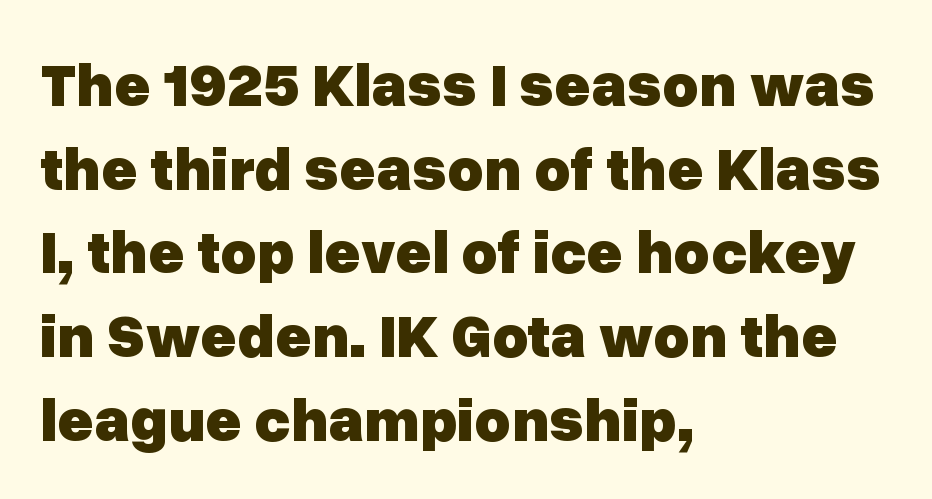
The image shows 62 px heavy sans-serif type, upright; set left-aligned, normal line spacing (1.35x), normal letter spacing, not underlined; low stroke contrast and a medium x-height.
